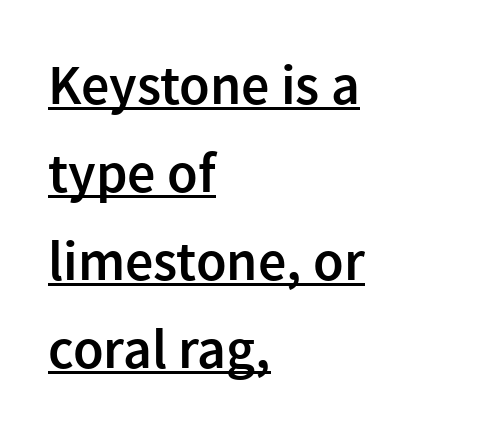
The designer went with a sans here, leaving each stem footless. Each line starts at the same left margin while the right side varies. These lines were composed using upright roman letters. Between one letter and the next there's only the usual sliver of space. Regular leading.
